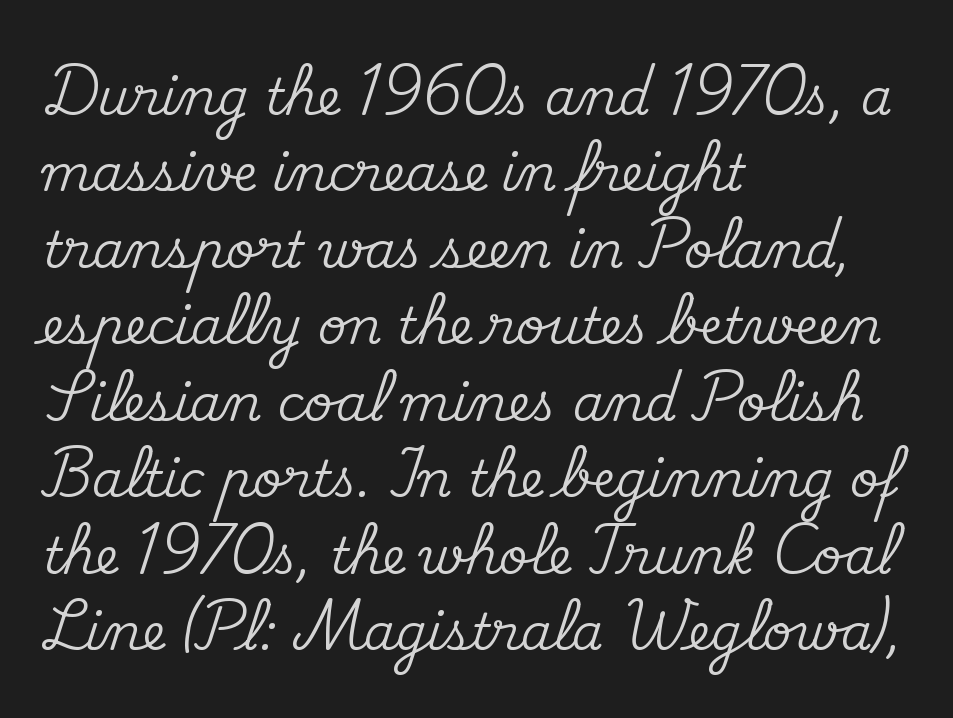
{"serif": "yes", "width": "normal", "stroke_contrast": "medium", "x_height": "small", "monospaced": "no", "underline": "no", "align": "left", "line_spacing": "normal", "line_spacing_ratio": 1.53, "letter_spacing": "normal", "letter_spacing_em": 0.0, "glyph_px": 50}
